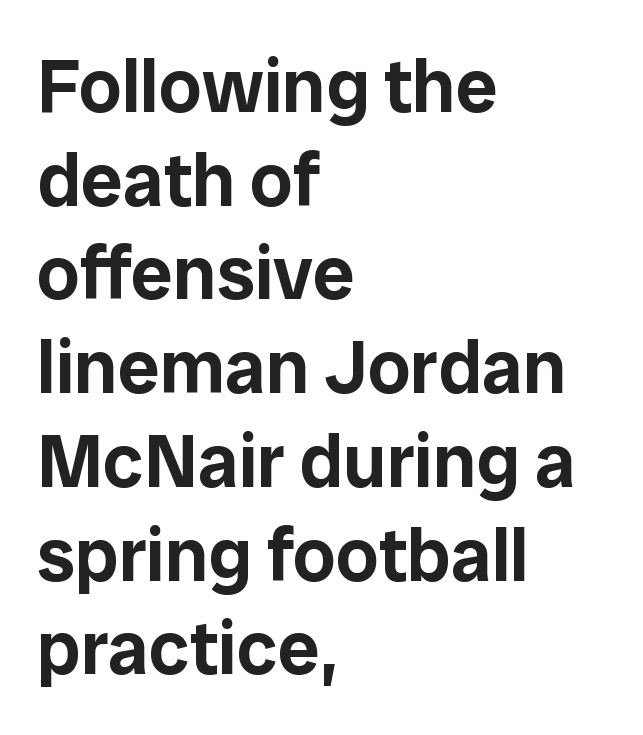
The image shows 75 px sans-serif type, upright; set left-aligned, normal line spacing (1.25x), normal letter spacing, not underlined; low stroke contrast and a medium x-height.
